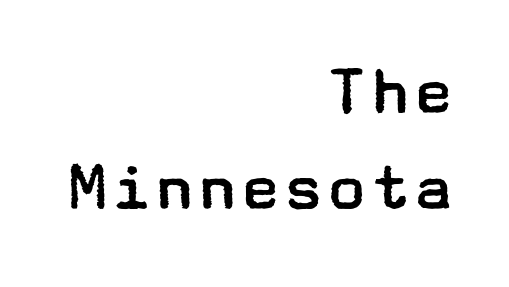
Q: Is the text bold? A: No.
Q: Is the text italic (slanted)? A: No, it is upright.
Q: Is the typeface a serif or a sans-serif typeface? A: Sans-serif.
Q: Is the text underlined? A: No.
Q: How is the paragraph aligned? A: Right-aligned.
Q: Is the spacing between letters normal or unusually wide? A: Normal.
Q: Is the spacing between lines tight, normal or loose? A: Normal.
Q: Width (condensed, normal, or wide)? A: Wide.
Q: Stroke contrast? A: Low.
Q: x-height? A: Medium.
